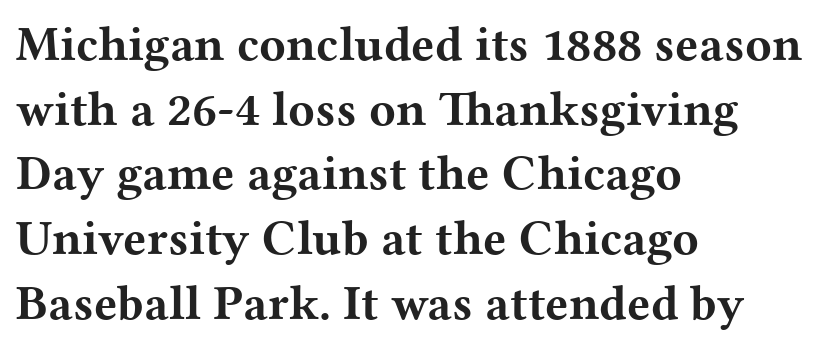
The image shows 49 px bold, wide serif type, upright; set left-aligned, normal line spacing (1.32x), normal letter spacing, not underlined; medium stroke contrast and a medium x-height.
